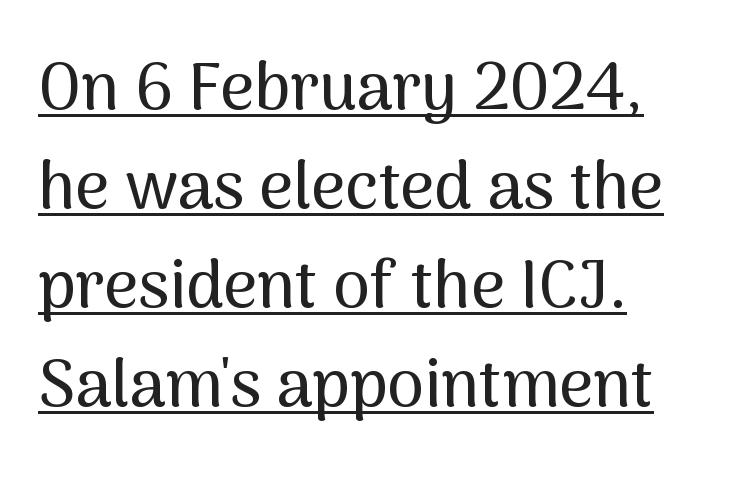
Check where the strokes stop: nothing finishes them off — pure sans. Successive baselines arrive at the customary interval. Leftover space on each line is placed entirely after the last word. The lettering stays uniformly vertical, giving the passage a roman look. A typesetter would call this zero additional tracking.
